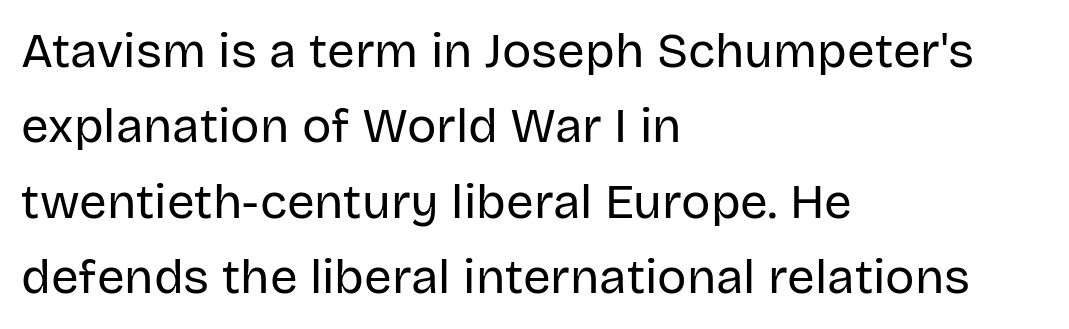
The image shows 49 px regular-weight sans-serif type, upright; set left-aligned, normal line spacing (1.54x), normal letter spacing, not underlined; low stroke contrast and a large x-height.
